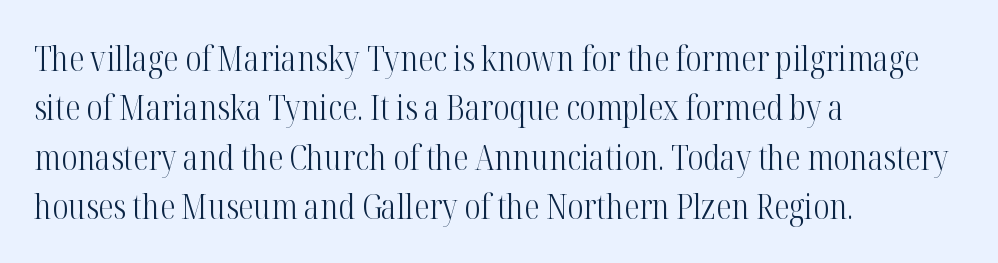
{"serif": "yes", "italic": "no", "bold": "no", "weight": "light", "width": "condensed", "stroke_contrast": "high", "x_height": "medium", "monospaced": "no", "underline": "no", "align": "left", "line_spacing": "normal", "line_spacing_ratio": 1.45, "letter_spacing": "normal", "letter_spacing_em": 0.0, "glyph_px": 34}
